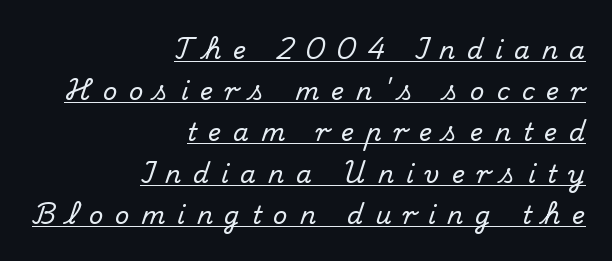
Q: Is the text italic (slanted)? A: Yes.
Q: Is the text underlined? A: Yes.
Q: How is the paragraph aligned? A: Right-aligned.
Q: Is the spacing between letters normal or unusually wide? A: Unusually wide.
Q: Is the spacing between lines tight, normal or loose? A: Normal.
